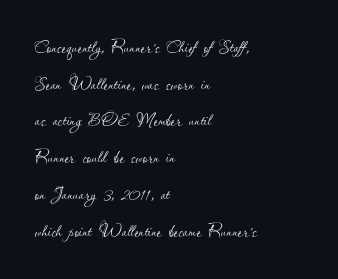
Q: Is the text bold? A: No.
Q: Is the text italic (slanted)? A: Yes.
Q: Is the text underlined? A: No.
Q: How is the paragraph aligned? A: Left-aligned.
Q: Is the spacing between letters normal or unusually wide? A: Normal.
Q: Is the spacing between lines tight, normal or loose? A: Normal.
